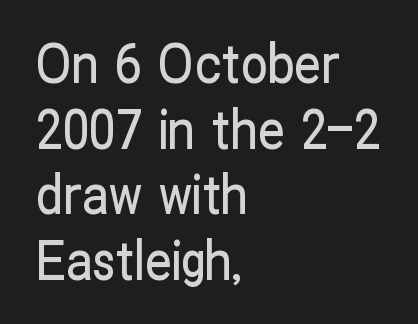
The image shows 53 px condensed sans-serif type, upright; set left-aligned, line spacing 1.24x, normal letter spacing, not underlined; low stroke contrast and a medium x-height.
